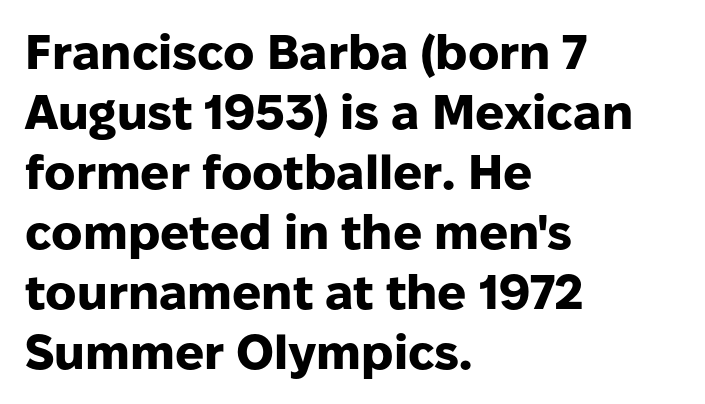
Q: Is the text bold? A: Yes.
Q: Is the text italic (slanted)? A: No, it is upright.
Q: Is the typeface a serif or a sans-serif typeface? A: Sans-serif.
Q: Is the text underlined? A: No.
Q: How is the paragraph aligned? A: Left-aligned.
Q: Is the spacing between letters normal or unusually wide? A: Normal.
Q: Is the spacing between lines tight, normal or loose? A: Normal.
Q: Width (condensed, normal, or wide)? A: Normal.
Q: Stroke contrast? A: Low.
Q: x-height? A: Medium.
Q: Monospaced? A: No.
